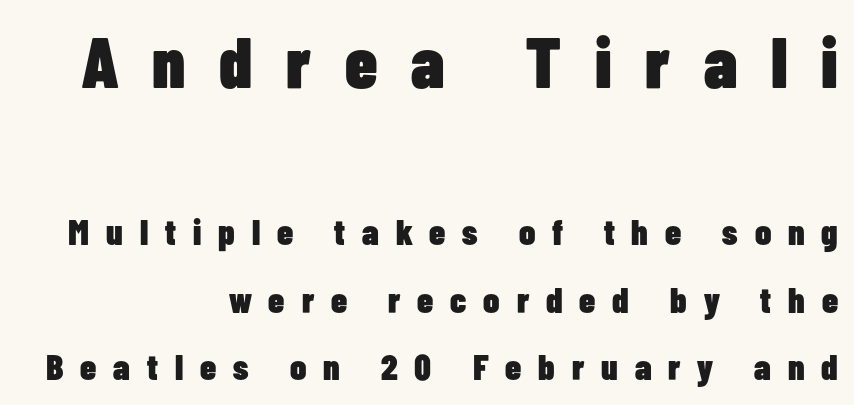
Loose tracking; the words dissolve into strings of separated letters. The strokes are fattened all the way to bold. Quick note: underline off. The earlier block is typeset at a bigger size than the later block. A sans-serif font was chosen for this passage.
